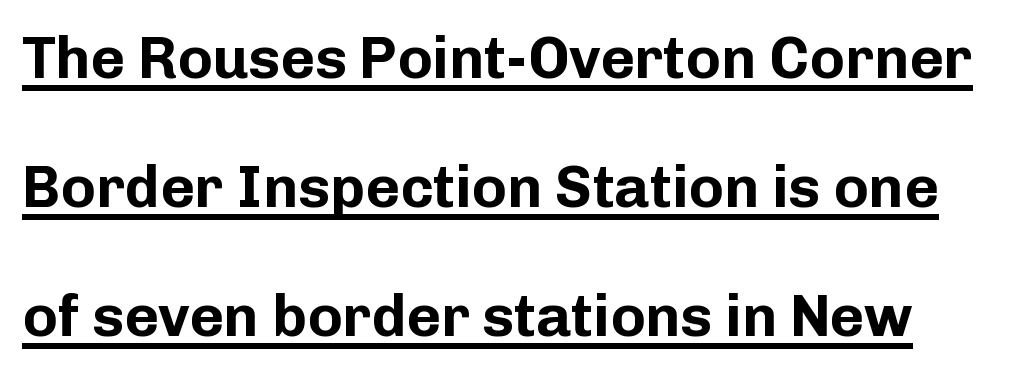
A typesetter would label this face a sans. The glyphs are accompanied by a horizontal stroke just below them. Widely set lines give the paragraph a tall, airy silhouette. Here the designer chose a conventional face with non-uniform glyph widths. When letters stand straight like this, we call the style roman or upright. Tracking here is standard; glyphs follow each other at the usual distance.
